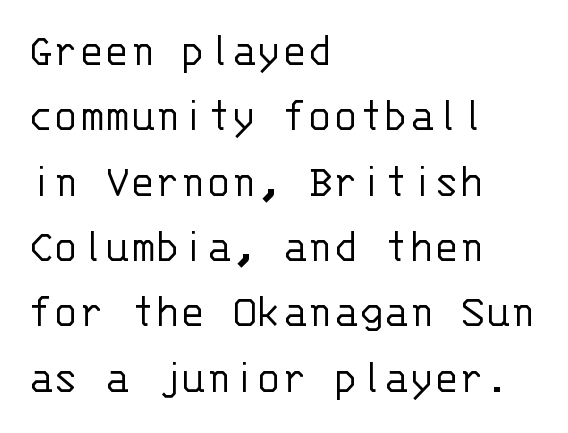
{"serif": "no", "italic": "no", "bold": "no", "weight": "light", "width": "normal", "stroke_contrast": "low", "x_height": "large", "monospaced": "yes", "underline": "no", "align": "left", "line_spacing": "normal", "line_spacing_ratio": 1.39, "letter_spacing": "normal", "letter_spacing_em": 0.0, "glyph_px": 47}
